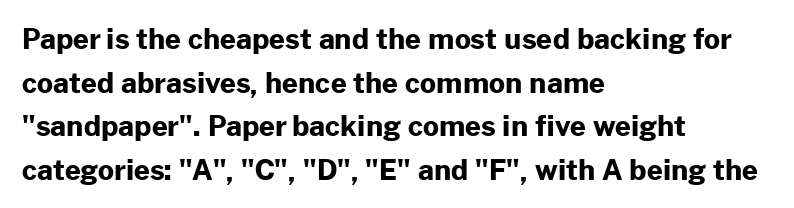
Q: Is the text bold? A: Yes.
Q: Is the text italic (slanted)? A: No, it is upright.
Q: Is the typeface a serif or a sans-serif typeface? A: Sans-serif.
Q: Is the text underlined? A: No.
Q: How is the paragraph aligned? A: Left-aligned.
Q: Is the spacing between letters normal or unusually wide? A: Normal.
Q: Is the spacing between lines tight, normal or loose? A: Normal.
Q: Width (condensed, normal, or wide)? A: Normal.
Q: Stroke contrast? A: Low.
Q: x-height? A: Medium.
Q: Monospaced? A: No.
